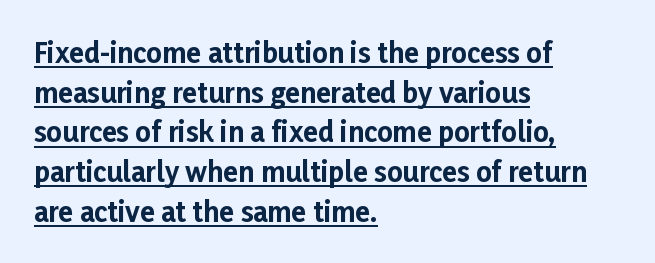
Leftover space on each line is placed entirely after the last word. Ordinary non-slanted type is in use. Each new line begins a customary step beneath the previous one. A continuous stroke trails under the words, as in a hyperlink. Students, this is bold: see how much ink each stroke carries. How are the letters spaced? Ordinarily, with no added tracking.
